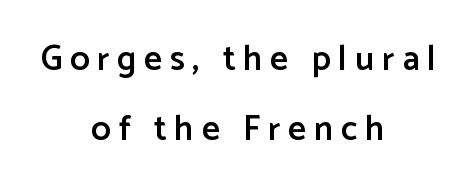
The type family on display is of the sans-serif kind. The zone under the glyphs is completely vacant. Notice the strokes are somewhat thickened but not fully heavy: this is a semibold. The face used here is proportionally spaced, like ordinary book or web type. Posture: vertical.
